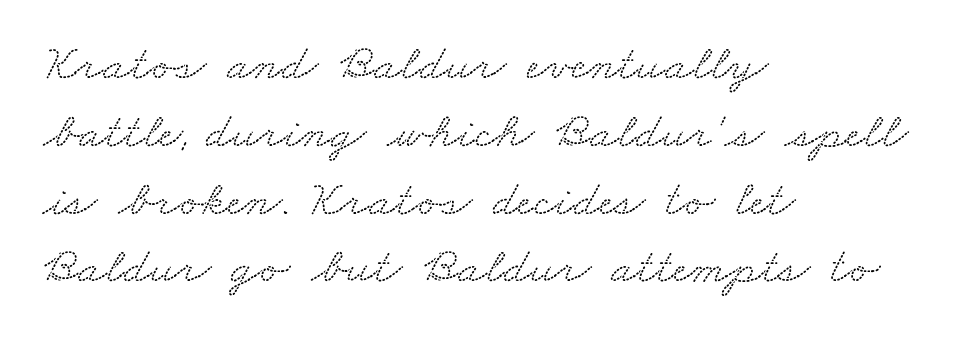
Alignment: flush left. The gap between lines stays unmarked. Notice how descenders clear the ascenders below comfortably — that's standard leading. This sample has the flowing, uneven cadence of proportional lettering.
